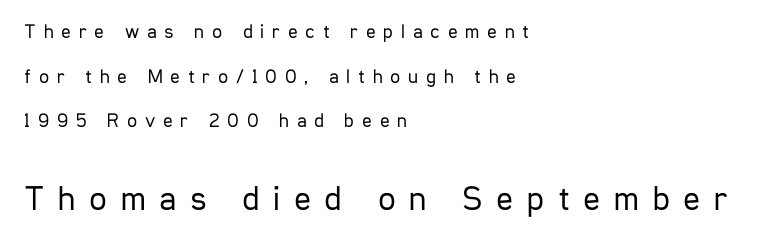
The image shows 35 px regular-weight, condensed sans-serif type, upright; set left-aligned, loose line spacing (2.23x), unusually wide letter spacing (+0.39 em), not underlined; the second (bottom) block is 1.75x larger; low stroke contrast and a medium x-height.
